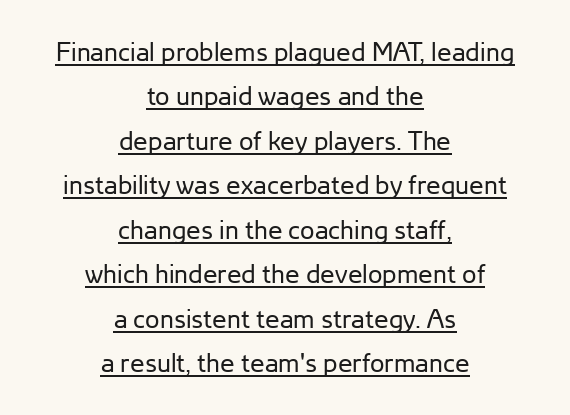
Short and long lines alike share a common midpoint. The lettering is marked with a stroke running underneath it. When letters stand straight like this, we call the style roman or upright. Ink coverage per letter is moderate at most. How are the letters spaced? Ordinarily, with no added tracking.
